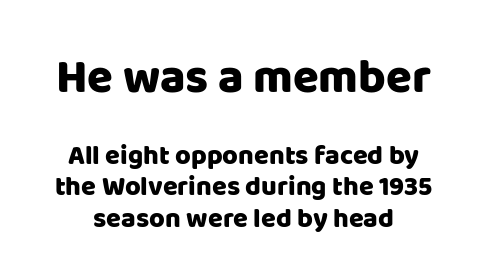
Q: Is the text italic (slanted)? A: No, it is upright.
Q: Is the typeface a serif or a sans-serif typeface? A: Sans-serif.
Q: Is the text underlined? A: No.
Q: Is the spacing between letters normal or unusually wide? A: Normal.
Q: Which block of text is set in a larger size, the first (top) or the second (bottom)? A: The first (top) one.
Q: Width (condensed, normal, or wide)? A: Normal.
Q: Stroke contrast? A: Low.
Q: x-height? A: Large.
Q: Monospaced? A: No.
